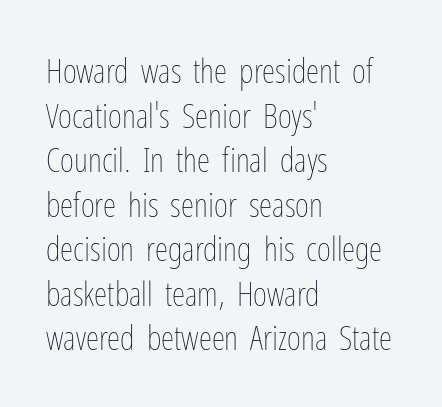
Q: Is the text bold? A: No.
Q: Is the text italic (slanted)? A: No, it is upright.
Q: Is the text underlined? A: No.
Q: How is the paragraph aligned? A: Left-aligned.
Q: Is the spacing between letters normal or unusually wide? A: Normal.
Q: Is the spacing between lines tight, normal or loose? A: Normal.
Q: Width (condensed, normal, or wide)? A: Condensed.
Q: Stroke contrast? A: Low.
Q: x-height? A: Medium.
Q: Monospaced? A: No.
